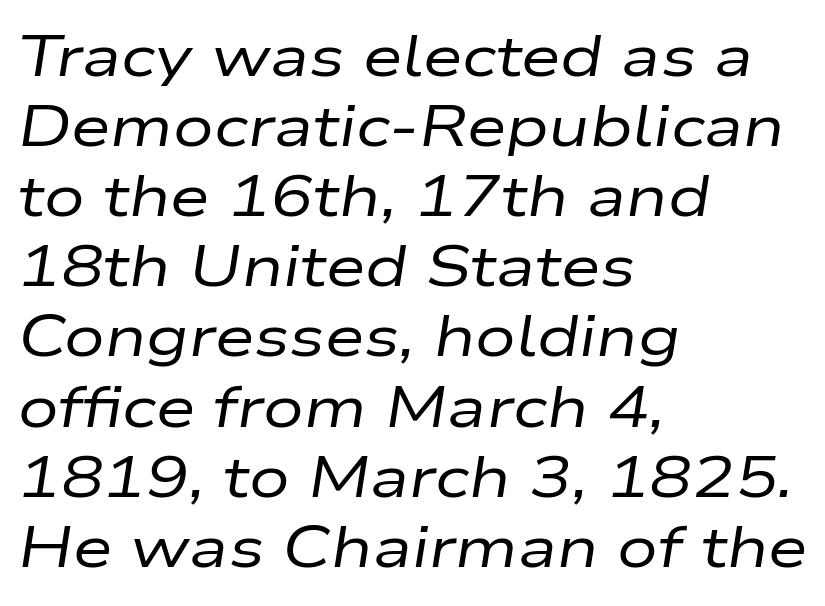
Nobody touched the tracking dial on this one. Note the varied advance widths — an 'i' is clearly narrower than an 'm'. Notice how the passage keeps a crisp vertical edge on the left only. The typesetting does not lean heavy: it is not bold.
